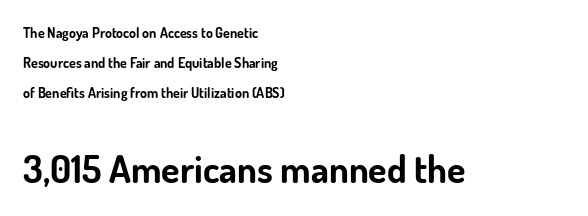
The image shows 38 px bold sans-serif type, upright; set left-aligned, loose line spacing (2.14x), normal letter spacing, not underlined; the second (bottom) block is 2.71x larger; low stroke contrast and a small x-height.
